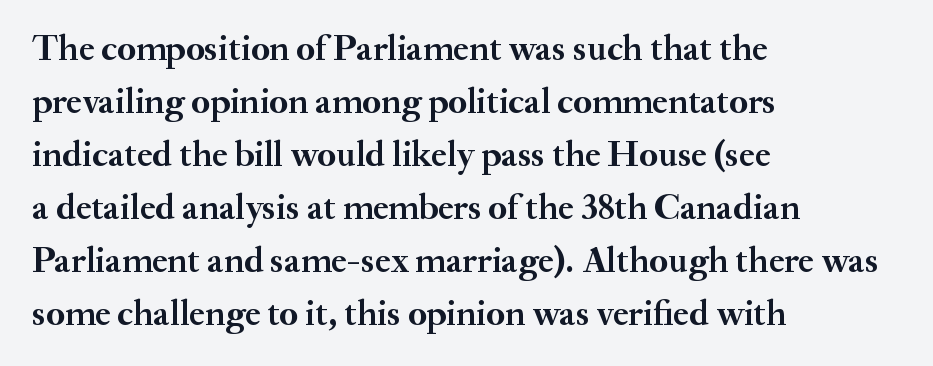
Q: Is the text bold? A: Yes.
Q: Is the text italic (slanted)? A: No, it is upright.
Q: Is the typeface a serif or a sans-serif typeface? A: Serif.
Q: Is the text underlined? A: No.
Q: How is the paragraph aligned? A: Left-aligned.
Q: Is the spacing between letters normal or unusually wide? A: Normal.
Q: Is the spacing between lines tight, normal or loose? A: Normal.
Q: Width (condensed, normal, or wide)? A: Normal.
Q: Stroke contrast? A: Medium.
Q: x-height? A: Small.
Q: Monospaced? A: No.
